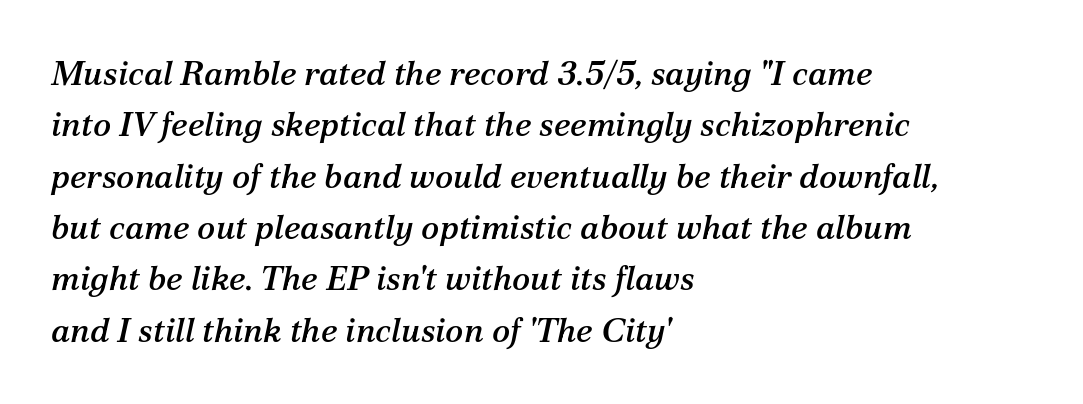
{"serif": "yes", "italic": "yes", "lean": "right", "slant_degrees": 12, "width": "normal", "stroke_contrast": "medium", "x_height": "medium", "monospaced": "no", "underline": "no", "align": "left", "line_spacing": "normal", "line_spacing_ratio": 1.51, "letter_spacing": "normal", "letter_spacing_em": 0.0, "glyph_px": 34}
